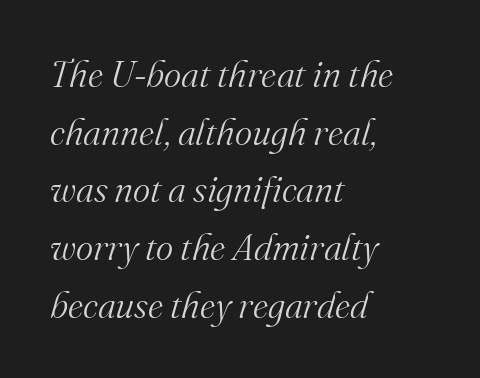
{"serif": "yes", "italic": "yes", "lean": "right", "slant_degrees": 16, "bold": "no", "weight": "light", "width": "normal", "stroke_contrast": "medium", "x_height": "small", "monospaced": "no", "underline": "no", "align": "left", "line_spacing": "normal", "line_spacing_ratio": 1.56, "letter_spacing": "normal", "letter_spacing_em": 0.0, "glyph_px": 37}
